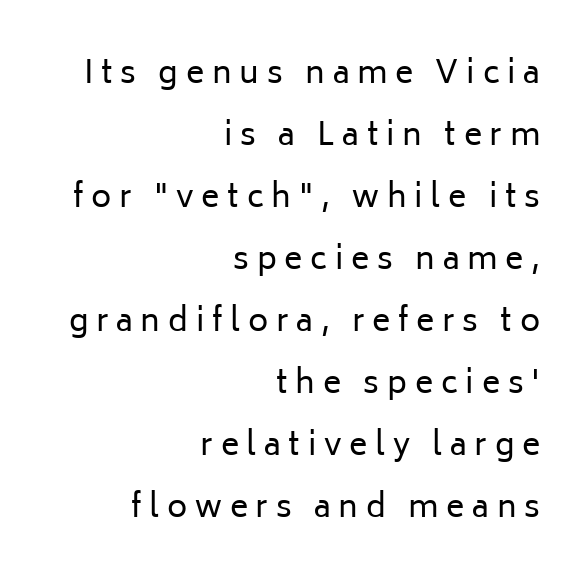
Q: Is the text bold? A: No.
Q: Is the text italic (slanted)? A: No, it is upright.
Q: Is the typeface a serif or a sans-serif typeface? A: Sans-serif.
Q: Is the text underlined? A: No.
Q: How is the paragraph aligned? A: Right-aligned.
Q: Is the spacing between letters normal or unusually wide? A: Unusually wide.
Q: Is the spacing between lines tight, normal or loose? A: Loose.
Q: Width (condensed, normal, or wide)? A: Normal.
Q: Stroke contrast? A: Low.
Q: x-height? A: Medium.
Q: Monospaced? A: No.
